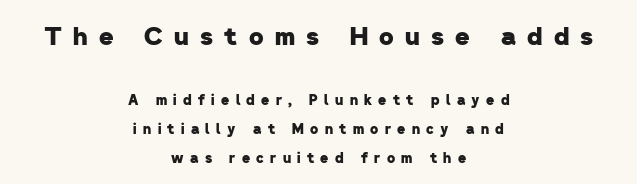
Interline gaps are noticeably wide in this sample. Teacher's note: observe the equal gaps on both sides — that is centered alignment. Each glyph is drawn with heavy, bold strokes. Bigger letters appear in the top chunk; the bottom chunk is reduced. The string is rendered with underlining switched off.
